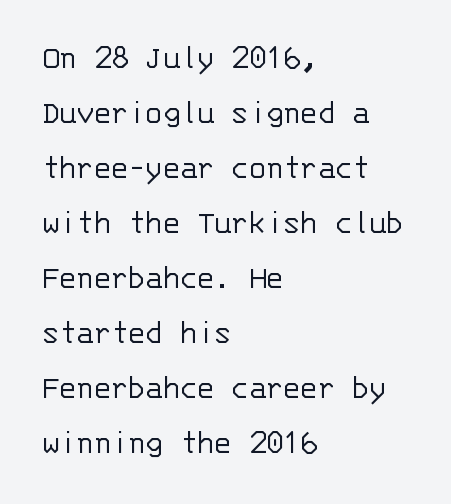
Q: Is the text bold? A: No.
Q: Is the text italic (slanted)? A: No, it is upright.
Q: Is the typeface a serif or a sans-serif typeface? A: Sans-serif.
Q: Is the text underlined? A: No.
Q: How is the paragraph aligned? A: Left-aligned.
Q: Is the spacing between letters normal or unusually wide? A: Normal.
Q: Is the spacing between lines tight, normal or loose? A: Normal.
Q: Width (condensed, normal, or wide)? A: Normal.
Q: Stroke contrast? A: Low.
Q: x-height? A: Large.
Q: Monospaced? A: Yes.
